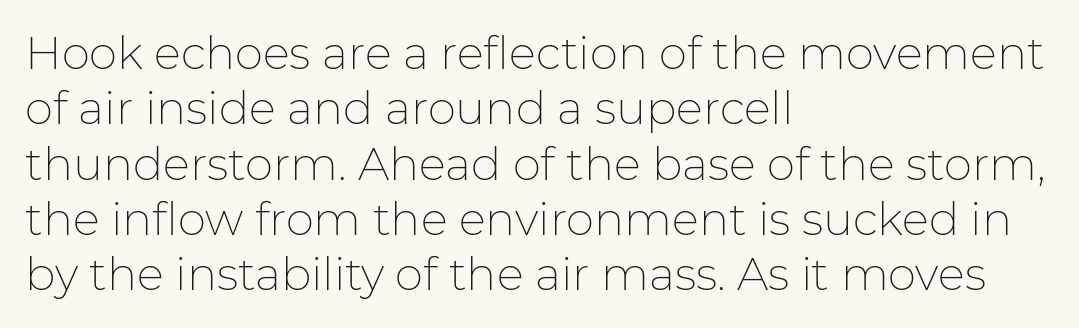
{"serif": "no", "italic": "no", "bold": "no", "weight": "thin", "width": "normal", "stroke_contrast": "low", "x_height": "medium", "monospaced": "no", "underline": "no", "align": "left", "line_spacing_ratio": 1.23, "letter_spacing": "normal", "letter_spacing_em": 0.0, "glyph_px": 45}
